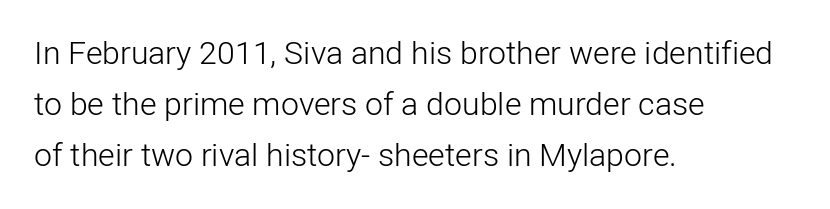
Q: Is the text bold? A: No.
Q: Is the text italic (slanted)? A: No, it is upright.
Q: Is the typeface a serif or a sans-serif typeface? A: Sans-serif.
Q: Is the text underlined? A: No.
Q: How is the paragraph aligned? A: Left-aligned.
Q: Is the spacing between letters normal or unusually wide? A: Normal.
Q: Is the spacing between lines tight, normal or loose? A: Normal.
Q: Width (condensed, normal, or wide)? A: Normal.
Q: Stroke contrast? A: Low.
Q: x-height? A: Medium.
Q: Monospaced? A: No.
